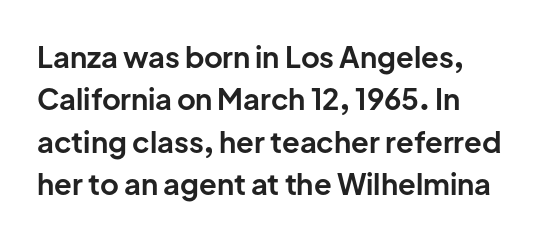
Examine the stroke ends and you'll find no serifs. Varying glyph widths throughout — classic text-font behaviour. Line spacing here is normal. In terms of weight, the rendering is a true, heavy bold. Beneath every word, the page is bare. Is the letter spacing exaggerated? No — it looks like the ordinary default.
